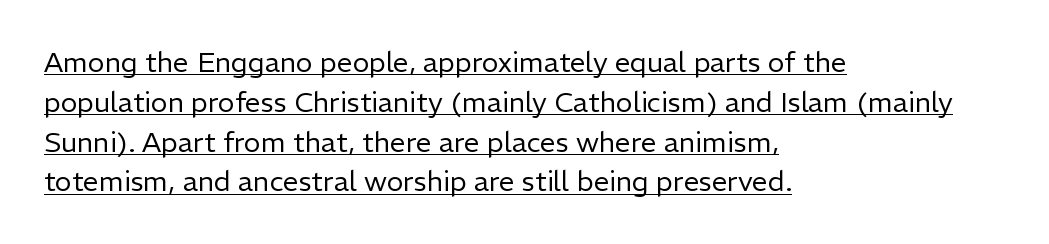
{"serif": "no", "italic": "no", "bold": "no", "weight": "regular", "width": "normal", "stroke_contrast": "low", "x_height": "medium", "monospaced": "no", "underline": "yes", "align": "left", "line_spacing": "normal", "line_spacing_ratio": 1.42, "letter_spacing": "normal", "letter_spacing_em": 0.0, "glyph_px": 28}
